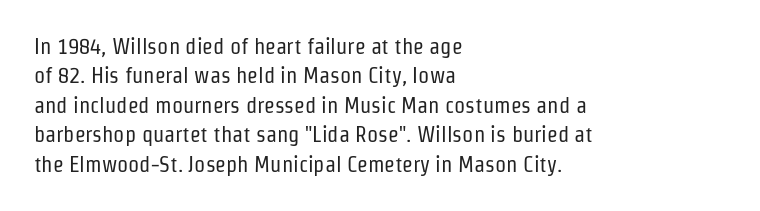
Q: Is the text bold? A: No.
Q: Is the text italic (slanted)? A: No, it is upright.
Q: Is the text underlined? A: No.
Q: How is the paragraph aligned? A: Left-aligned.
Q: Is the spacing between letters normal or unusually wide? A: Normal.
Q: Is the spacing between lines tight, normal or loose? A: Normal.
